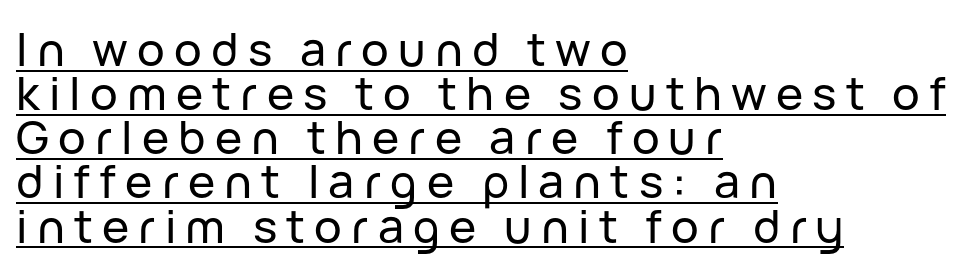
Q: Is the text italic (slanted)? A: No, it is upright.
Q: Is the typeface a serif or a sans-serif typeface? A: Sans-serif.
Q: Is the text underlined? A: Yes.
Q: How is the paragraph aligned? A: Left-aligned.
Q: Is the spacing between letters normal or unusually wide? A: Unusually wide.
Q: Is the spacing between lines tight, normal or loose? A: Tight.
Q: Width (condensed, normal, or wide)? A: Normal.
Q: Stroke contrast? A: Low.
Q: x-height? A: Medium.
Q: Monospaced? A: No.
